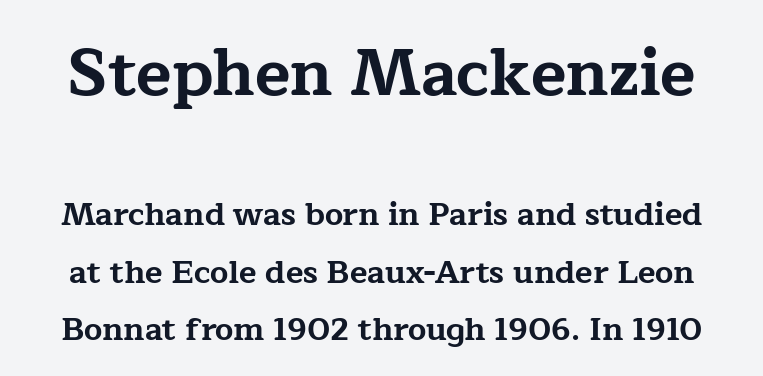
Q: Is the text bold? A: Yes.
Q: Is the text italic (slanted)? A: No, it is upright.
Q: Is the typeface a serif or a sans-serif typeface? A: Serif.
Q: Is the text underlined? A: No.
Q: Is the spacing between letters normal or unusually wide? A: Normal.
Q: Which block of text is set in a larger size, the first (top) or the second (bottom)? A: The first (top) one.
Q: Width (condensed, normal, or wide)? A: Wide.
Q: Stroke contrast? A: Low.
Q: x-height? A: Medium.
Q: Monospaced? A: No.
